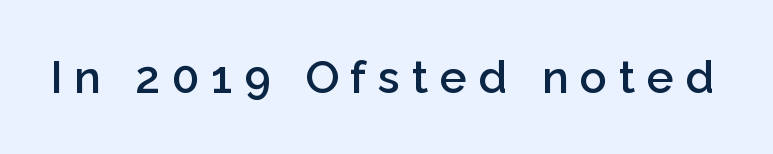
Rendered with straight, roman letterforms. Do the characters align in a grid? No, the font is proportional. How heavy is the stroke? Medium-heavy — a semibold, shy of bold. Beneath every word, the page is bare. Are there feet on the stems? There aren't — it's a sans. Compared with typical body copy, the letter spacing here is much looser.
